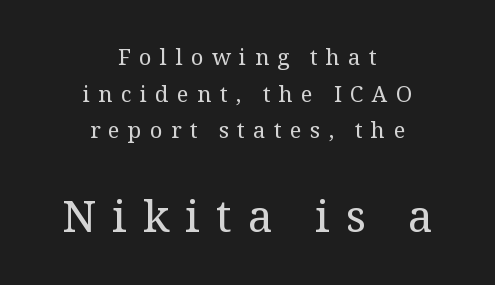
Q: Is the text bold? A: No.
Q: Is the text italic (slanted)? A: No, it is upright.
Q: Is the typeface a serif or a sans-serif typeface? A: Serif.
Q: Is the text underlined? A: No.
Q: How is the paragraph aligned? A: Centered.
Q: Is the spacing between letters normal or unusually wide? A: Unusually wide.
Q: Is the spacing between lines tight, normal or loose? A: Normal.
Q: Which block of text is set in a larger size, the first (top) or the second (bottom)? A: The second (bottom) one.
Q: Width (condensed, normal, or wide)? A: Normal.
Q: Stroke contrast? A: Medium.
Q: x-height? A: Medium.
Q: Monospaced? A: No.
